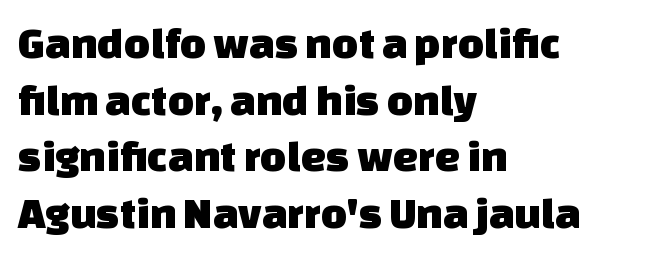
{"serif": "no", "width": "normal", "stroke_contrast": "low", "x_height": "large", "monospaced": "no", "underline": "no", "align": "left", "line_spacing": "normal", "line_spacing_ratio": 1.26, "letter_spacing": "normal", "letter_spacing_em": 0.0, "glyph_px": 45}
